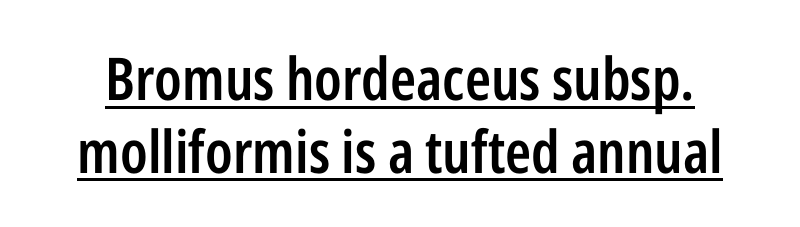
{"serif": "no", "italic": "no", "bold": "semi", "weight": "semibold", "width": "condensed", "stroke_contrast": "low", "x_height": "medium", "monospaced": "no", "underline": "yes", "line_spacing_ratio": 1.23, "letter_spacing": "normal", "letter_spacing_em": 0.0, "glyph_px": 59}
